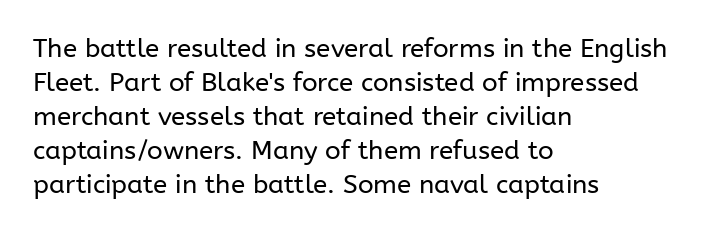
{"italic": "no", "bold": "no", "underline": "no", "align": "left", "line_spacing": "normal", "line_spacing_ratio": 1.31, "letter_spacing": "normal", "letter_spacing_em": 0.0, "glyph_px": 26}
